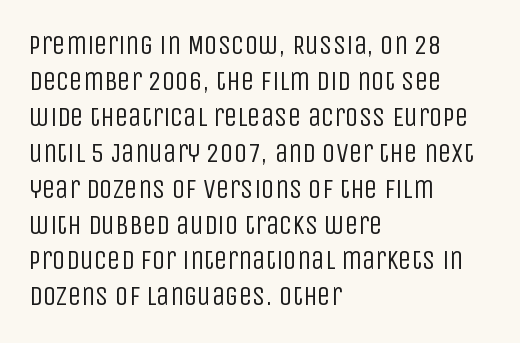
A clean baseline with only descenders dipping below it. The letters stand upright; this is a roman face. The letterforms sit shoulder to shoulder at normal distance. The compositor pushed each line to the left boundary.
